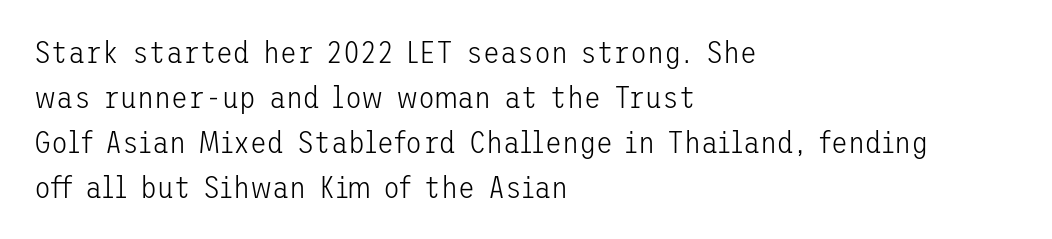
The image shows 31 px light sans-serif type, upright; set left-aligned, normal line spacing (1.45x), normal letter spacing, not underlined; low stroke contrast and a medium x-height.
